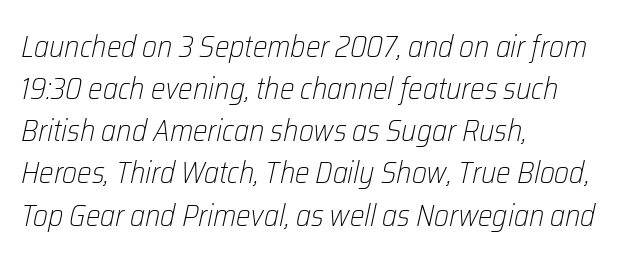
The image shows 31 px light, condensed type, italic (leaning right); set left-aligned, normal line spacing (1.36x), normal letter spacing, not underlined; low stroke contrast and a medium x-height.
